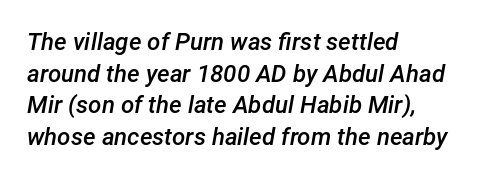
Q: Is the text bold? A: Semi-bold.
Q: Is the text italic (slanted)? A: Yes, it leans right by about 12 degrees.
Q: Is the text underlined? A: No.
Q: How is the paragraph aligned? A: Left-aligned.
Q: Is the spacing between letters normal or unusually wide? A: Normal.
Q: Is the spacing between lines tight, normal or loose? A: Normal.
